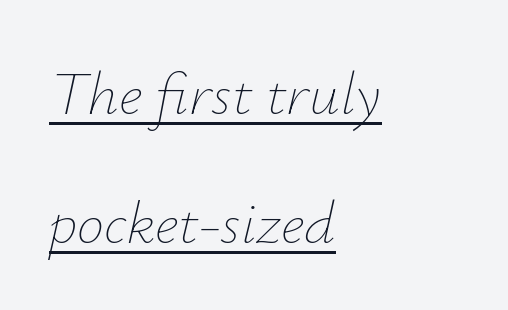
What decoration does the sample have? An underline. All the whitespace from short lines collects on the right. This is not heavy type; no bold has been used. The gaps between neighbouring characters are ordinary and unremarkable. Reading down the column, the eye jumps a long way to each next line.
